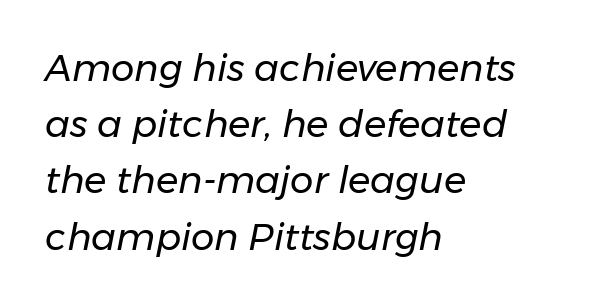
Q: Is the text bold? A: No.
Q: Is the text italic (slanted)? A: Yes, it leans right by about 11 degrees.
Q: Is the text underlined? A: No.
Q: How is the paragraph aligned? A: Left-aligned.
Q: Is the spacing between letters normal or unusually wide? A: Normal.
Q: Is the spacing between lines tight, normal or loose? A: Normal.
Q: Width (condensed, normal, or wide)? A: Normal.
Q: Stroke contrast? A: Low.
Q: x-height? A: Medium.
Q: Monospaced? A: No.
